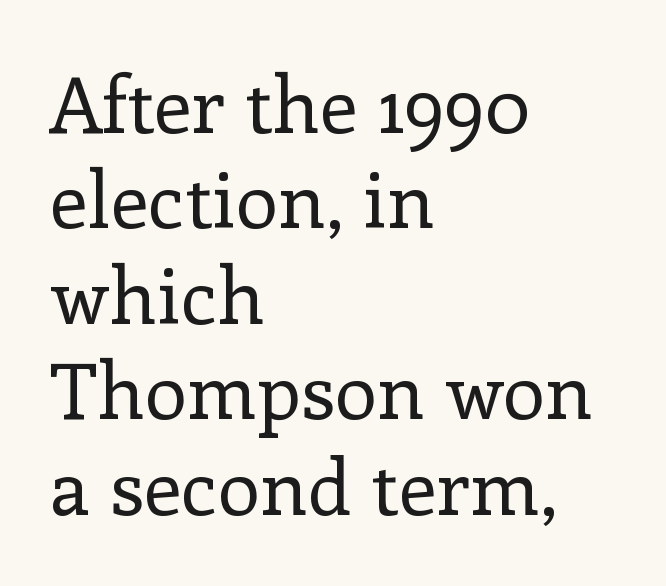
{"serif": "yes", "italic": "no", "bold": "no", "weight": "regular", "width": "normal", "stroke_contrast": "low", "x_height": "medium", "monospaced": "no", "underline": "no", "align": "left", "line_spacing_ratio": 1.24, "letter_spacing": "normal", "letter_spacing_em": 0.0, "glyph_px": 77}
